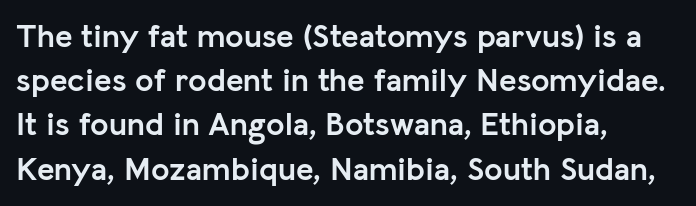
Q: Is the text bold? A: Yes.
Q: Is the text italic (slanted)? A: No, it is upright.
Q: Is the typeface a serif or a sans-serif typeface? A: Sans-serif.
Q: Is the text underlined? A: No.
Q: How is the paragraph aligned? A: Left-aligned.
Q: Is the spacing between letters normal or unusually wide? A: Normal.
Q: Is the spacing between lines tight, normal or loose? A: Normal.
Q: Width (condensed, normal, or wide)? A: Normal.
Q: Stroke contrast? A: Low.
Q: x-height? A: Medium.
Q: Monospaced? A: No.
